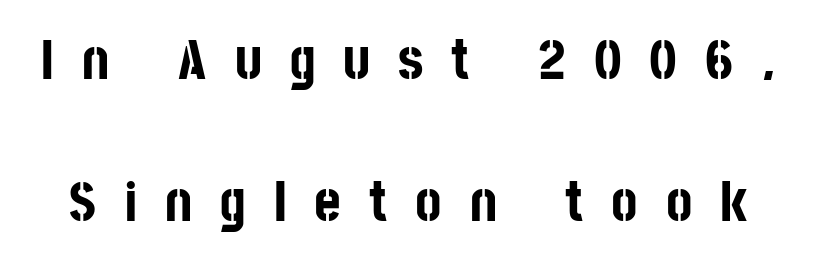
{"serif": "no", "italic": "no", "bold": "yes", "weight": "bold", "width": "condensed", "stroke_contrast": "low", "x_height": "large", "monospaced": "no", "underline": "no", "line_spacing": "loose", "line_spacing_ratio": 2.49, "letter_spacing": "wide", "letter_spacing_em": 0.49, "glyph_px": 57}
